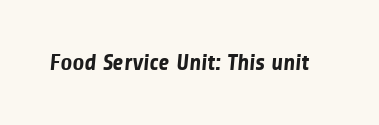
Compared with typical body copy, the letter spacing here is the same. A bare baseline throughout the passage. Chunky letters — that's bold for sure.
